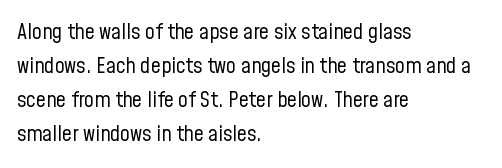
Caption: multi-line text, flush left, ragged right. Rendered with straight, roman letterforms. Beneath every word, the page is bare. Weight: not bold — regular or lighter. Nobody touched the tracking dial on this one. Vertically, the passage feels balanced, rows spaced as you'd expect.
